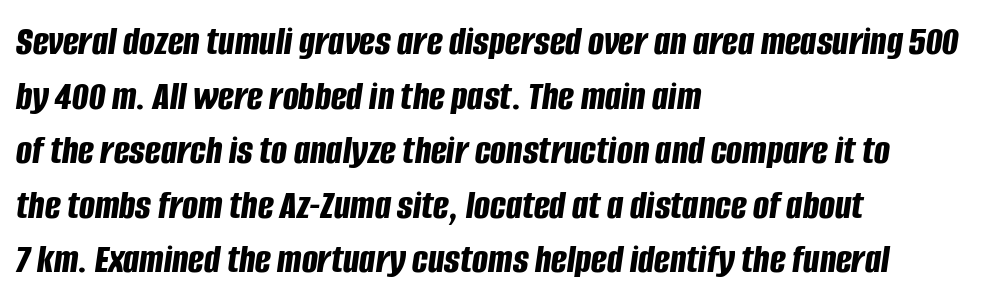
Q: Is the text bold? A: Yes.
Q: Is the text italic (slanted)? A: Yes, it leans right by about 8 degrees.
Q: Is the text underlined? A: No.
Q: How is the paragraph aligned? A: Left-aligned.
Q: Is the spacing between letters normal or unusually wide? A: Normal.
Q: Is the spacing between lines tight, normal or loose? A: Normal.
Q: Width (condensed, normal, or wide)? A: Condensed.
Q: Stroke contrast? A: Low.
Q: x-height? A: Large.
Q: Monospaced? A: No.
